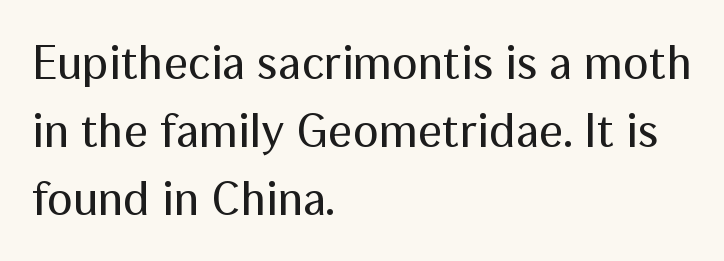
The image shows 48 px regular-weight sans-serif type, upright; set left-aligned, normal line spacing (1.42x), normal letter spacing, not underlined; medium stroke contrast and a medium x-height.
